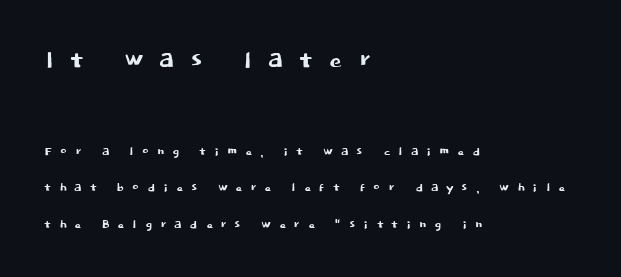
Q: Is the text italic (slanted)? A: No, it is upright.
Q: Is the typeface a serif or a sans-serif typeface? A: Sans-serif.
Q: Is the text underlined? A: No.
Q: How is the paragraph aligned? A: Left-aligned.
Q: Is the spacing between letters normal or unusually wide? A: Unusually wide.
Q: Is the spacing between lines tight, normal or loose? A: Loose.
Q: Which block of text is set in a larger size, the first (top) or the second (bottom)? A: The first (top) one.
Q: Width (condensed, normal, or wide)? A: Normal.
Q: Stroke contrast? A: Low.
Q: x-height? A: Large.
Q: Monospaced? A: No.
